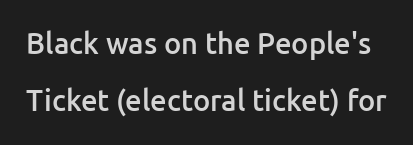
The image shows 29 px semibold sans-serif type, upright; set loose line spacing (1.96x), normal letter spacing, not underlined; low stroke contrast and a medium x-height.
